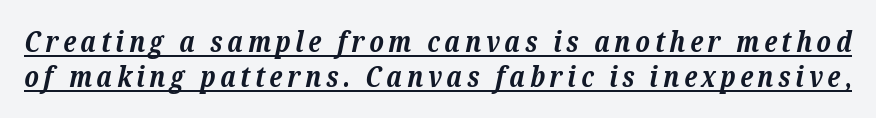
Q: Is the text bold? A: Yes.
Q: Is the text italic (slanted)? A: Yes, it leans right by about 12 degrees.
Q: Is the typeface a serif or a sans-serif typeface? A: Serif.
Q: Is the text underlined? A: Yes.
Q: Width (condensed, normal, or wide)? A: Normal.
Q: Stroke contrast? A: Low.
Q: x-height? A: Medium.
Q: Monospaced? A: No.
